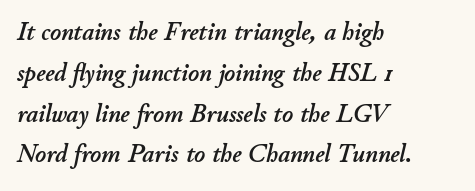
Just letters on the line, the space beneath them empty. Inter-character spacing is left at the font's built-in metrics. The typography opts for an oblique posture over an upright one. Summary of vertical rhythm: regular, with standard interline spacing. Casual observation: everything's shoved over to the left.
